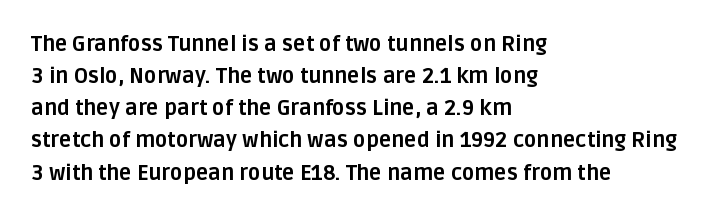
Tracking value appears to be zero — textbook default spacing. Is the type bold? Yes — the strokes are clearly thick and heavy. The block of text has a typical density, with ordinary space between rows. The rag falls on the right side of this text block. Words float on clear page, feet unadorned.
